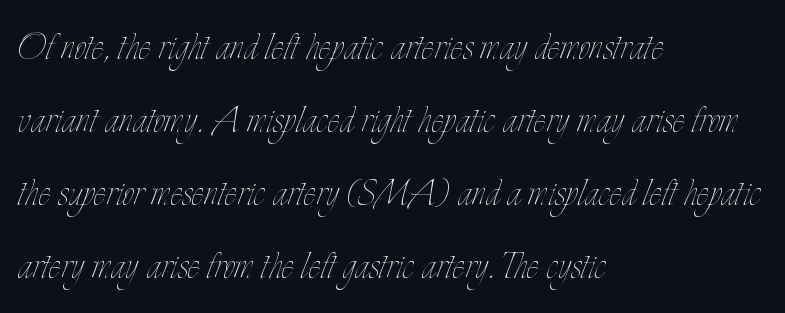
The image shows 46 px thin, condensed type; set left-aligned, normal line spacing (1.59x), normal letter spacing, not underlined; low stroke contrast and a small x-height.
